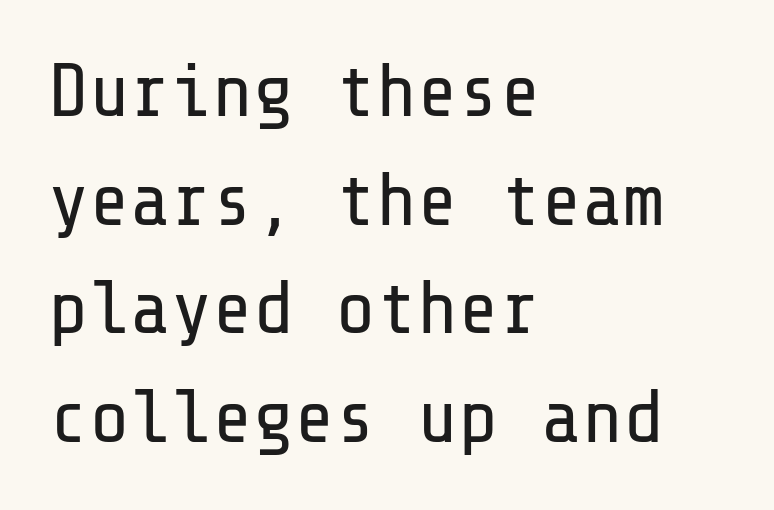
The image shows 76 px regular-weight sans-serif type, upright; set left-aligned, normal line spacing (1.43x), normal letter spacing, not underlined; low stroke contrast and a medium x-height.
